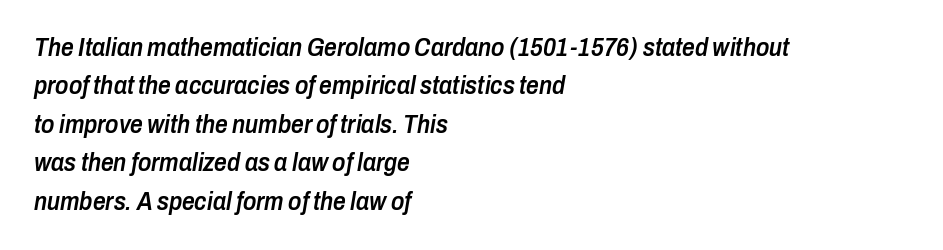
Q: Is the text bold? A: Semi-bold.
Q: Is the text italic (slanted)? A: Yes, it leans right by about 10 degrees.
Q: Is the text underlined? A: No.
Q: How is the paragraph aligned? A: Left-aligned.
Q: Is the spacing between letters normal or unusually wide? A: Normal.
Q: Is the spacing between lines tight, normal or loose? A: Normal.
